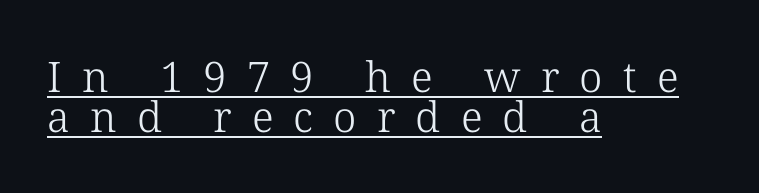
{"serif": "yes", "italic": "no", "bold": "no", "weight": "light", "width": "normal", "stroke_contrast": "low", "x_height": "medium", "monospaced": "no", "underline": "yes", "align": "left", "line_spacing": "tight", "line_spacing_ratio": 0.96, "letter_spacing": "wide", "letter_spacing_em": 0.48, "glyph_px": 42}
